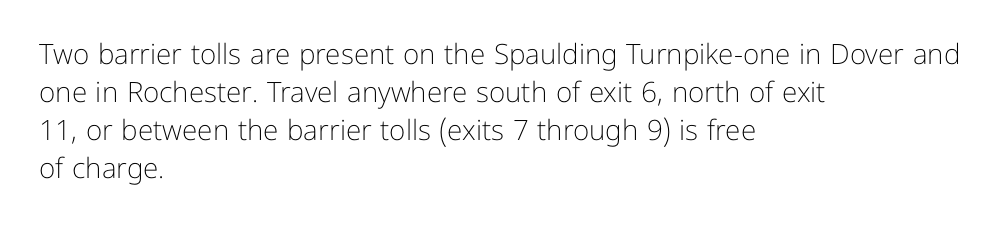
Q: Is the text bold? A: No.
Q: Is the text italic (slanted)? A: No, it is upright.
Q: Is the typeface a serif or a sans-serif typeface? A: Sans-serif.
Q: Is the text underlined? A: No.
Q: How is the paragraph aligned? A: Left-aligned.
Q: Is the spacing between letters normal or unusually wide? A: Normal.
Q: Is the spacing between lines tight, normal or loose? A: Normal.
Q: Width (condensed, normal, or wide)? A: Normal.
Q: Stroke contrast? A: Low.
Q: x-height? A: Medium.
Q: Monospaced? A: No.
